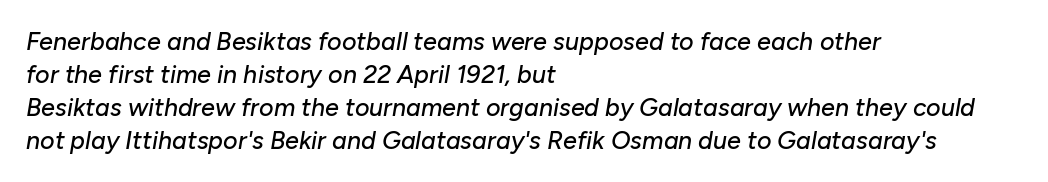
Q: Is the text italic (slanted)? A: Yes, it leans right by about 10 degrees.
Q: Is the text underlined? A: No.
Q: How is the paragraph aligned? A: Left-aligned.
Q: Is the spacing between letters normal or unusually wide? A: Normal.
Q: Is the spacing between lines tight, normal or loose? A: Normal.
